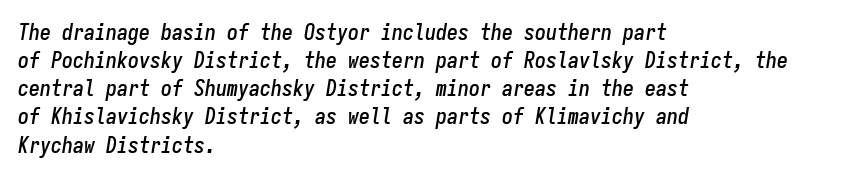
The gap between lines stays unmarked. These lines sit exactly where default settings would place them. The compositor pushed each line to the left boundary. The rendering keeps characters at their native spacing.
